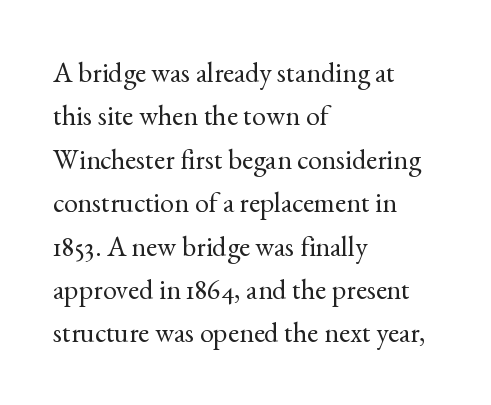
Letters have the restrained weight of plain body copy at most. This is the regular roman posture of the typeface. Think of a printed novel: that variable character pitch is what you see here. Beneath every word, the page is bare. Nobody touched the tracking dial on this one.
